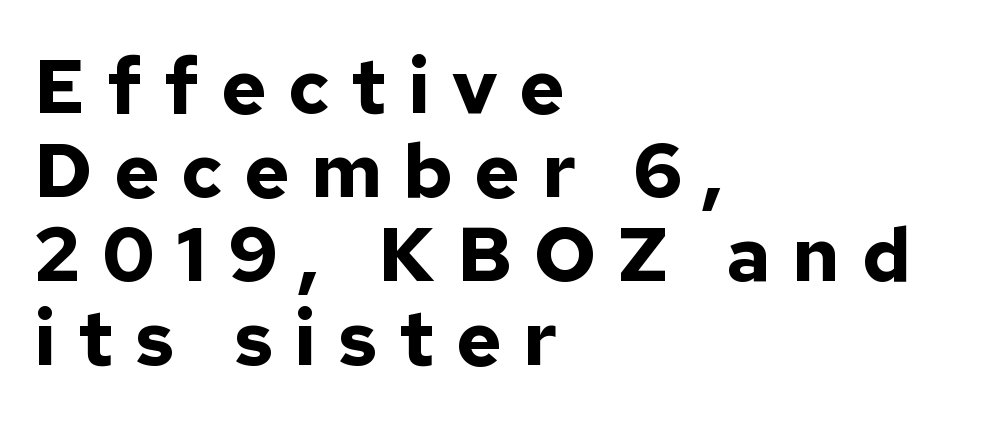
Q: Is the text bold? A: Yes.
Q: Is the text italic (slanted)? A: No, it is upright.
Q: Is the typeface a serif or a sans-serif typeface? A: Sans-serif.
Q: Is the text underlined? A: No.
Q: How is the paragraph aligned? A: Left-aligned.
Q: Is the spacing between letters normal or unusually wide? A: Unusually wide.
Q: Is the spacing between lines tight, normal or loose? A: Tight.
Q: Width (condensed, normal, or wide)? A: Normal.
Q: Stroke contrast? A: Low.
Q: x-height? A: Medium.
Q: Monospaced? A: No.
